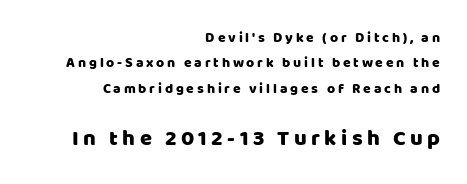
{"italic": "no", "underline": "no", "align": "right", "line_spacing_ratio": 1.82, "letter_spacing": "wide", "letter_spacing_em": 0.2, "larger_block": "second", "size_ratio": 1.57, "glyph_px": 22}
